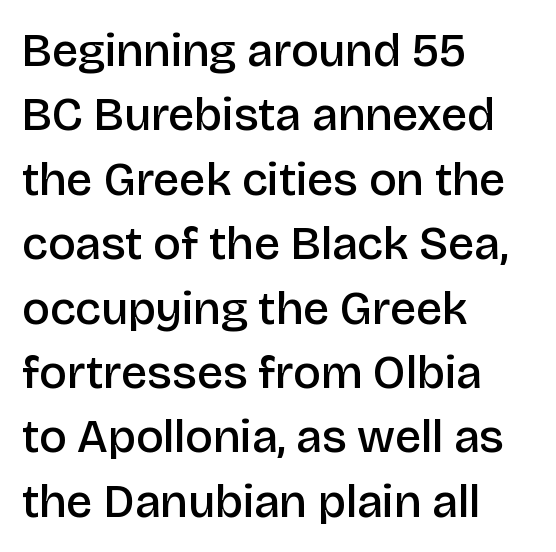
Q: Is the text bold? A: Semi-bold.
Q: Is the text italic (slanted)? A: No, it is upright.
Q: Is the typeface a serif or a sans-serif typeface? A: Sans-serif.
Q: Is the text underlined? A: No.
Q: How is the paragraph aligned? A: Left-aligned.
Q: Is the spacing between letters normal or unusually wide? A: Normal.
Q: Is the spacing between lines tight, normal or loose? A: Normal.
Q: Width (condensed, normal, or wide)? A: Normal.
Q: Stroke contrast? A: Low.
Q: x-height? A: Large.
Q: Monospaced? A: No.
